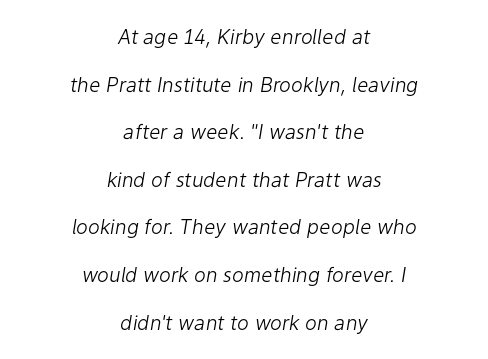
Caption: multi-line text, centered on the measure. The face used here has a pronounced slope to its letters. Heaviness? Minimal to ordinary, like unemphasized prose. The rendering keeps characters at their native spacing.
